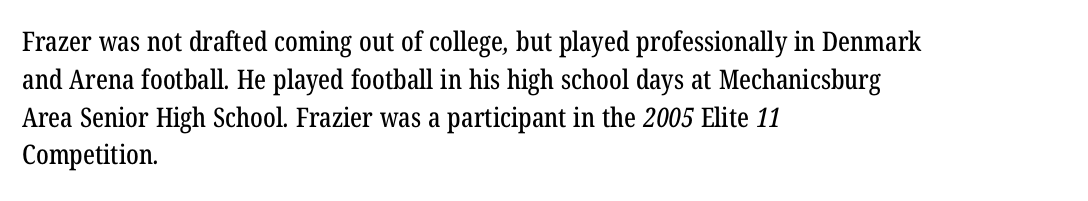
{"underline": "no", "align": "left", "line_spacing": "normal", "line_spacing_ratio": 1.4, "letter_spacing": "normal", "letter_spacing_em": 0.0, "glyph_px": 27}
